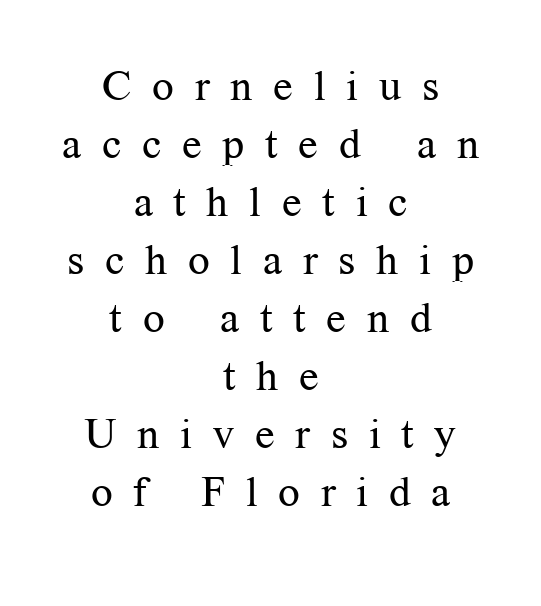
The image shows 43 px regular-weight serif type, upright; set centered, normal line spacing (1.35x), unusually wide letter spacing (+0.48 em), not underlined; medium stroke contrast and a medium x-height.
